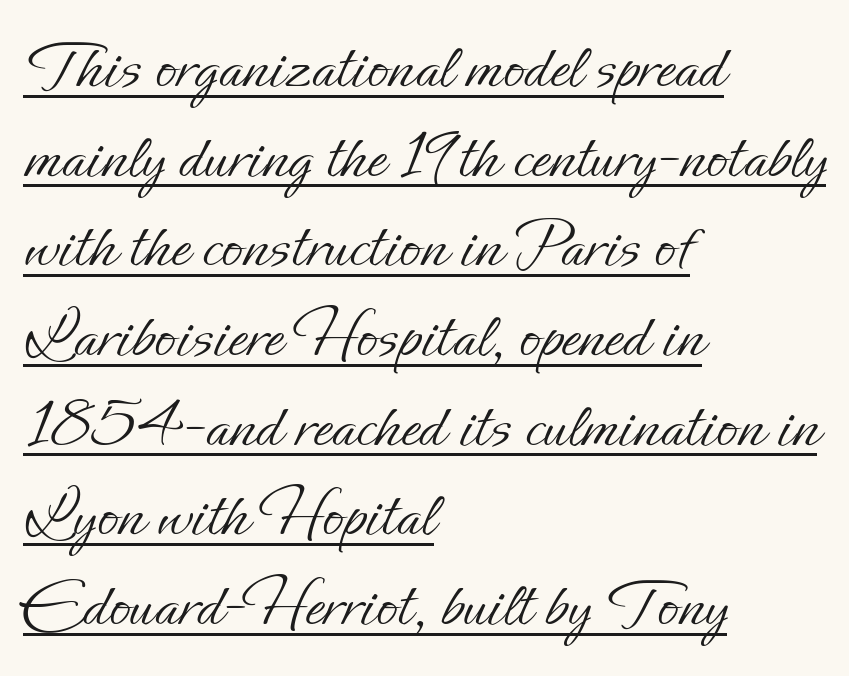
The image shows 69 px light type; set left-aligned, normal line spacing (1.3x), normal letter spacing, underlined; low stroke contrast and a small x-height.
